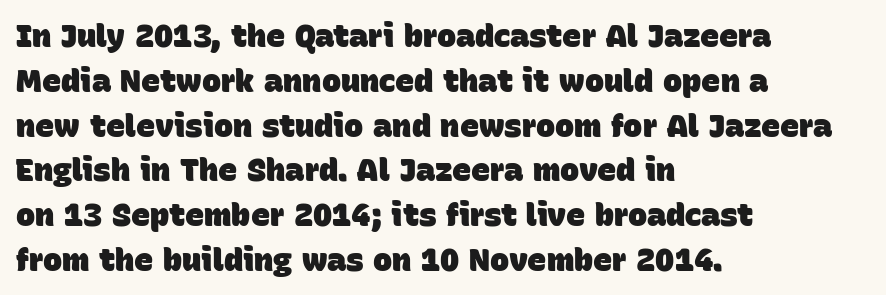
Q: Is the text bold? A: Yes.
Q: Is the typeface a serif or a sans-serif typeface? A: Sans-serif.
Q: Is the text underlined? A: No.
Q: How is the paragraph aligned? A: Left-aligned.
Q: Is the spacing between letters normal or unusually wide? A: Normal.
Q: Is the spacing between lines tight, normal or loose? A: Normal.
Q: Width (condensed, normal, or wide)? A: Normal.
Q: Stroke contrast? A: Low.
Q: x-height? A: Large.
Q: Monospaced? A: No.
